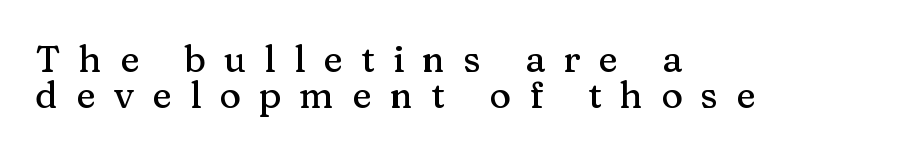
Ascenders rise straight up at ninety degrees. The space beneath each line is pristine and unruled. Teacher's note: observe the even left margin — that is flush-left alignment. The type is letterspaced generously, with wide tracking. The rendering uses a small line-height, squeezing the rows.
